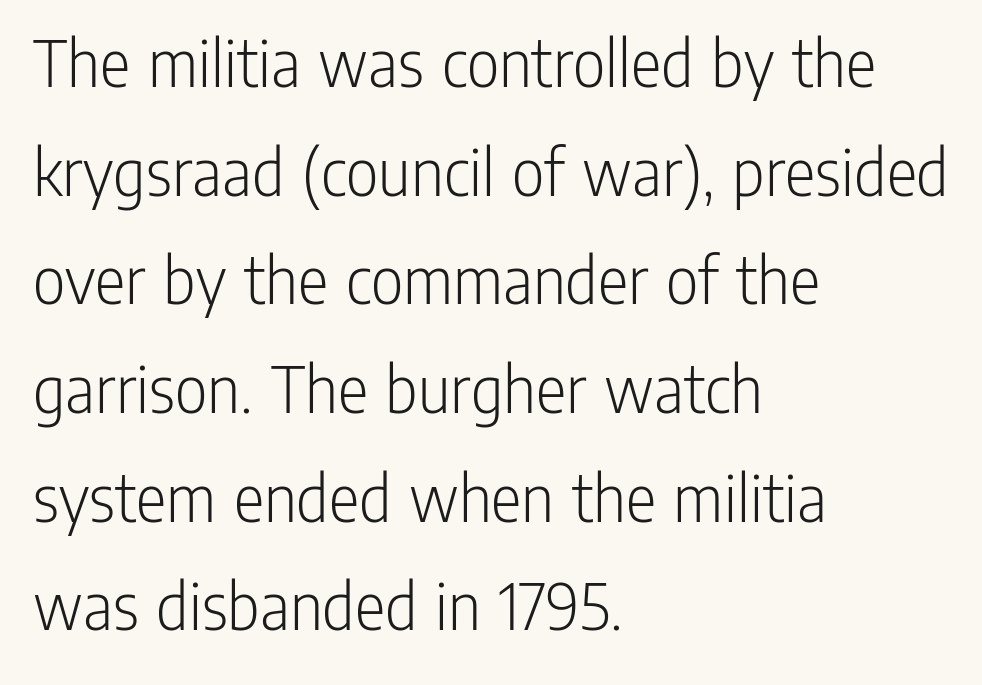
Q: Is the text bold? A: No.
Q: Is the text italic (slanted)? A: No, it is upright.
Q: Is the typeface a serif or a sans-serif typeface? A: Sans-serif.
Q: Is the text underlined? A: No.
Q: How is the paragraph aligned? A: Left-aligned.
Q: Is the spacing between letters normal or unusually wide? A: Normal.
Q: Is the spacing between lines tight, normal or loose? A: Normal.
Q: Width (condensed, normal, or wide)? A: Condensed.
Q: Stroke contrast? A: Low.
Q: x-height? A: Medium.
Q: Monospaced? A: No.
